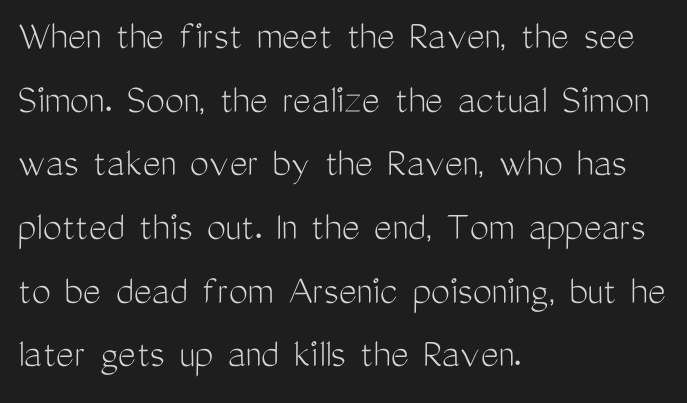
{"serif": "no", "italic": "no", "bold": "no", "weight": "light", "width": "condensed", "stroke_contrast": "medium", "x_height": "medium", "monospaced": "no", "underline": "no", "align": "left", "line_spacing": "normal", "line_spacing_ratio": 1.48, "letter_spacing": "normal", "letter_spacing_em": 0.0, "glyph_px": 43}
